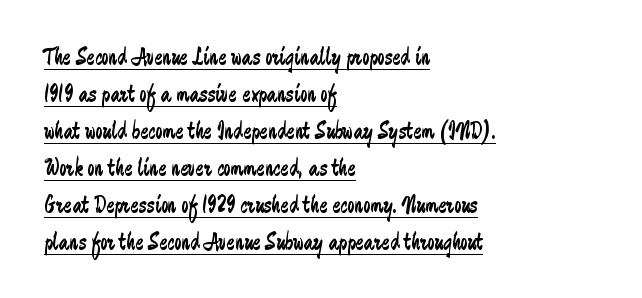
The passage shown is underscored from start to finish. Does the leading feel generous? No, just average. Tracking here is standard; glyphs follow each other at the usual distance. Does the copy run flush right? No — it runs flush left. Nothing heavy about these letters — not bold at all.
